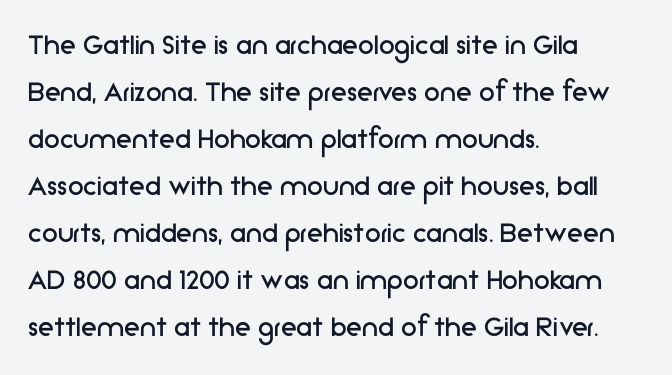
You could call the tracking neutral — neither tight nor loose. Weight: in the light-to-regular range. Horizontal bands of white between lines are of average thickness. Every stem runs plumb, perpendicular to the baseline. Varying glyph widths throughout — classic text-font behaviour. In terms of letterform style, serifs are entirely absent.
